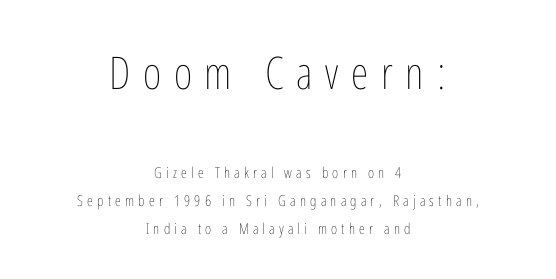
{"italic": "no", "bold": "no", "weight": "thin", "width": "condensed", "stroke_contrast": "low", "x_height": "medium", "monospaced": "no", "underline": "no", "align": "center", "line_spacing_ratio": 1.88, "letter_spacing": "wide", "letter_spacing_em": 0.28, "larger_block": "first", "size_ratio": 3.0, "glyph_px": 45}
